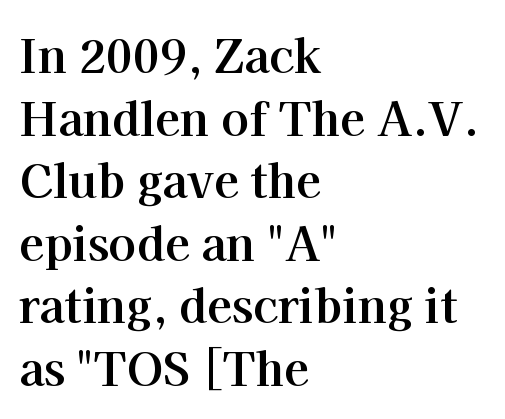
{"serif": "yes", "italic": "no", "bold": "yes", "weight": "bold", "width": "normal", "stroke_contrast": "high", "x_height": "medium", "monospaced": "no", "underline": "no", "align": "left", "line_spacing": "normal", "line_spacing_ratio": 1.36, "letter_spacing": "normal", "letter_spacing_em": 0.0, "glyph_px": 46}
